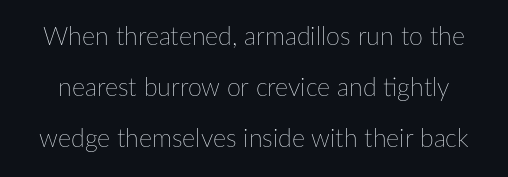
The image shows 25 px text type, upright; set loose line spacing (2.05x), normal letter spacing, not underlined.
